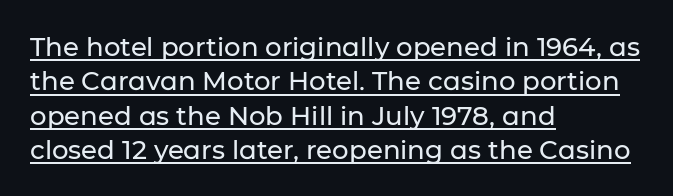
{"italic": "no", "underline": "yes", "align": "left", "line_spacing": "normal", "line_spacing_ratio": 1.32, "letter_spacing": "normal", "letter_spacing_em": 0.0, "glyph_px": 26}
